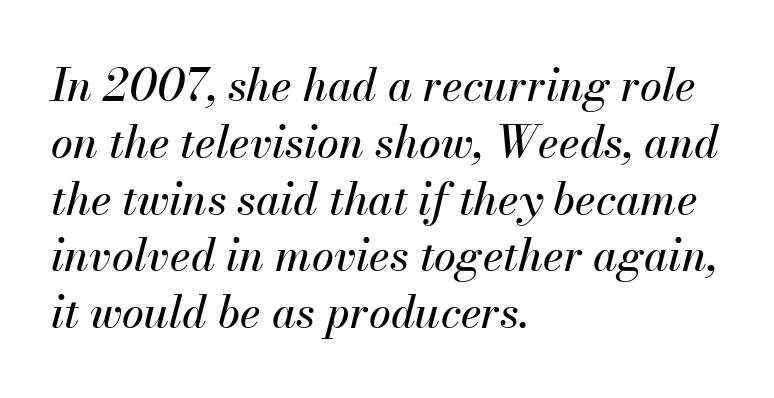
{"italic": "yes", "lean": "right", "slant_degrees": 13, "width": "normal", "stroke_contrast": "medium", "x_height": "small", "monospaced": "no", "underline": "no", "align": "left", "line_spacing": "normal", "line_spacing_ratio": 1.29, "letter_spacing": "normal", "letter_spacing_em": 0.0, "glyph_px": 44}
